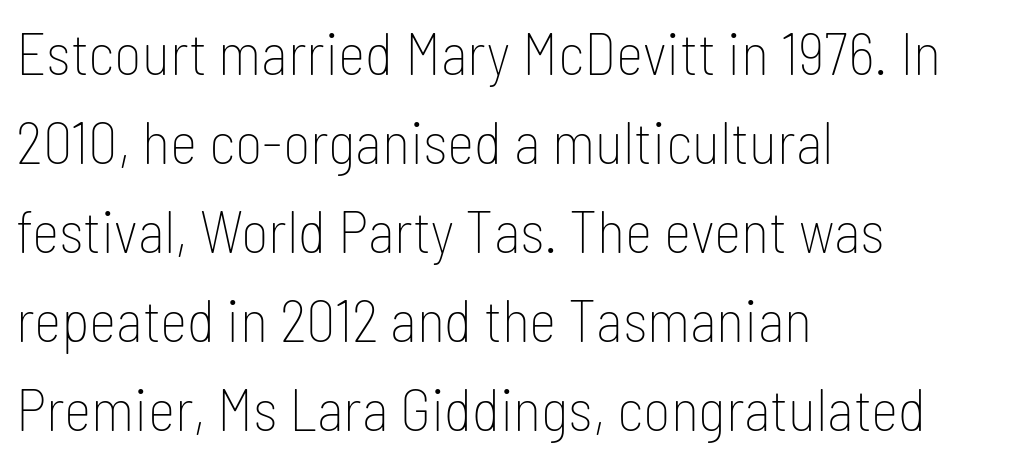
Q: Is the text bold? A: No.
Q: Is the text italic (slanted)? A: No, it is upright.
Q: Is the typeface a serif or a sans-serif typeface? A: Sans-serif.
Q: Is the text underlined? A: No.
Q: How is the paragraph aligned? A: Left-aligned.
Q: Is the spacing between letters normal or unusually wide? A: Normal.
Q: Is the spacing between lines tight, normal or loose? A: Normal.
Q: Width (condensed, normal, or wide)? A: Condensed.
Q: Stroke contrast? A: Low.
Q: x-height? A: Medium.
Q: Monospaced? A: No.
